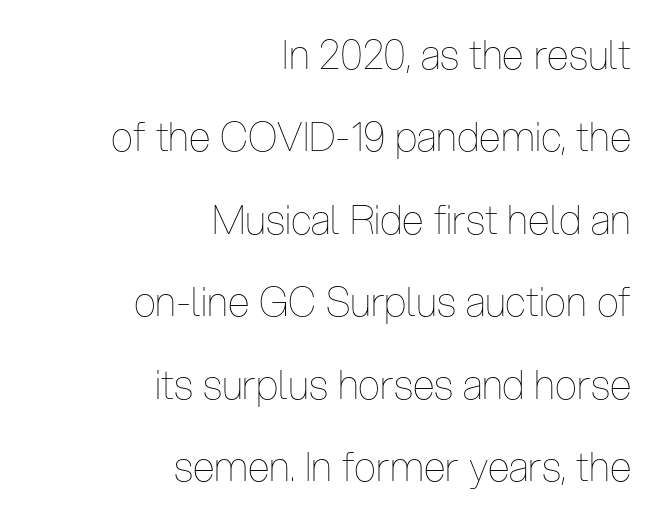
Q: Is the text bold? A: No.
Q: Is the text italic (slanted)? A: No, it is upright.
Q: Is the text underlined? A: No.
Q: How is the paragraph aligned? A: Right-aligned.
Q: Is the spacing between letters normal or unusually wide? A: Normal.
Q: Is the spacing between lines tight, normal or loose? A: Loose.
Q: Width (condensed, normal, or wide)? A: Condensed.
Q: Stroke contrast? A: Low.
Q: x-height? A: Medium.
Q: Monospaced? A: No.
